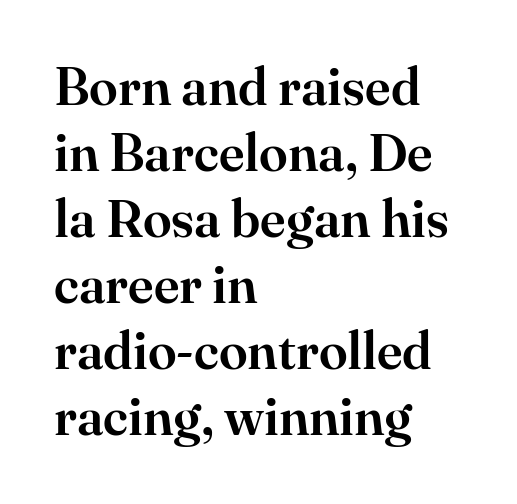
The image shows 52 px serif type, upright; set left-aligned, normal line spacing (1.27x), normal letter spacing, not underlined; high stroke contrast and a small x-height.
